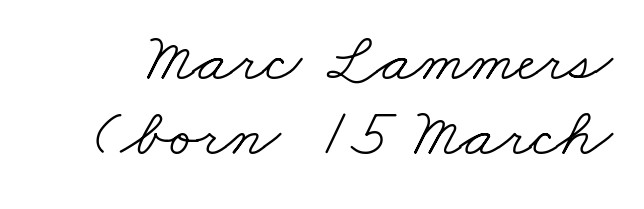
{"serif": "yes", "bold": "no", "weight": "light", "width": "wide", "stroke_contrast": "low", "x_height": "small", "monospaced": "no", "underline": "no", "line_spacing": "tight", "line_spacing_ratio": 1.11, "letter_spacing": "normal", "letter_spacing_em": 0.0, "glyph_px": 68}
